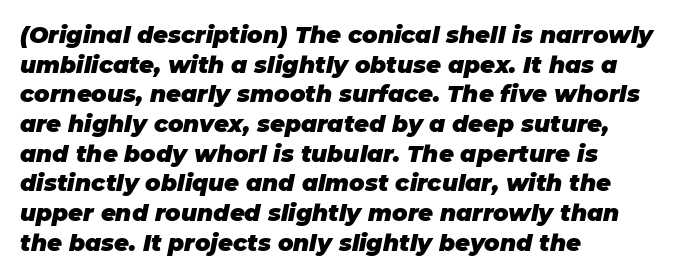
Is the block centered? No — it sits flush against the left margin. What's the leading like? Ordinary, nothing unusual. Rendered with sloped, italic letterforms. In terms of weight, the rendering is a true, heavy bold.
